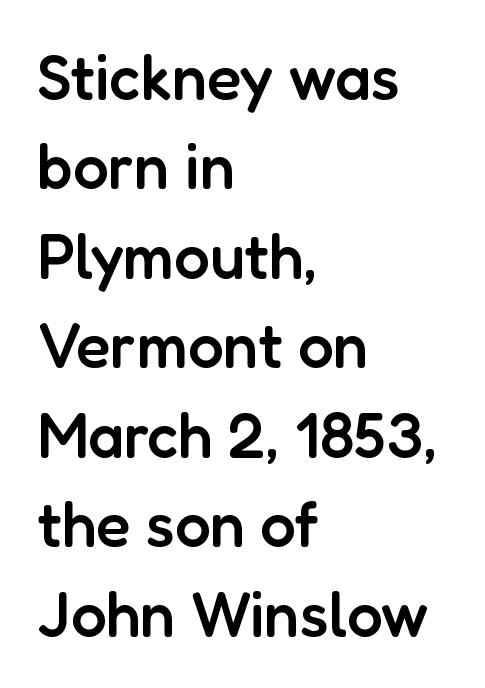
{"serif": "no", "italic": "no", "bold": "semi", "weight": "semibold", "width": "normal", "stroke_contrast": "low", "x_height": "medium", "monospaced": "no", "underline": "no", "align": "left", "line_spacing": "normal", "line_spacing_ratio": 1.42, "letter_spacing": "normal", "letter_spacing_em": 0.0, "glyph_px": 63}
